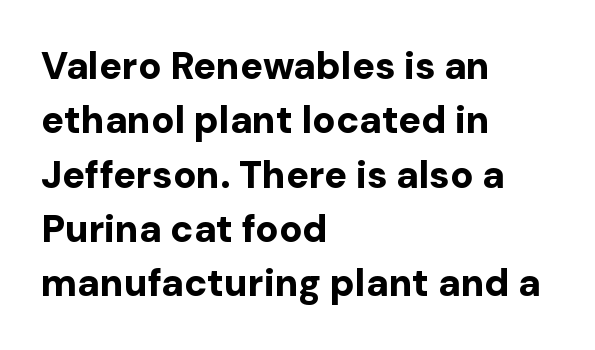
The image shows 38 px bold sans-serif type, upright; set left-aligned, normal line spacing (1.43x), normal letter spacing, not underlined; low stroke contrast and a medium x-height.
